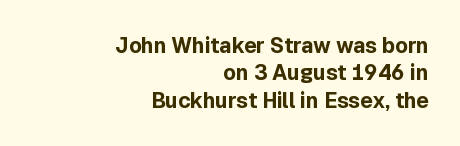
Q: Is the text bold? A: Yes.
Q: Is the text italic (slanted)? A: No, it is upright.
Q: Is the text underlined? A: No.
Q: How is the paragraph aligned? A: Right-aligned.
Q: Is the spacing between letters normal or unusually wide? A: Normal.
Q: Is the spacing between lines tight, normal or loose? A: Normal.
